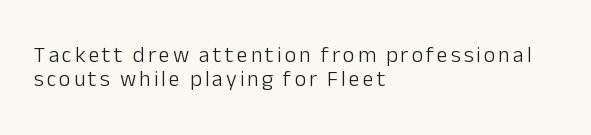
The image shows 22 px text type, upright; set left-aligned, tight line spacing (1.11x), not underlined.
